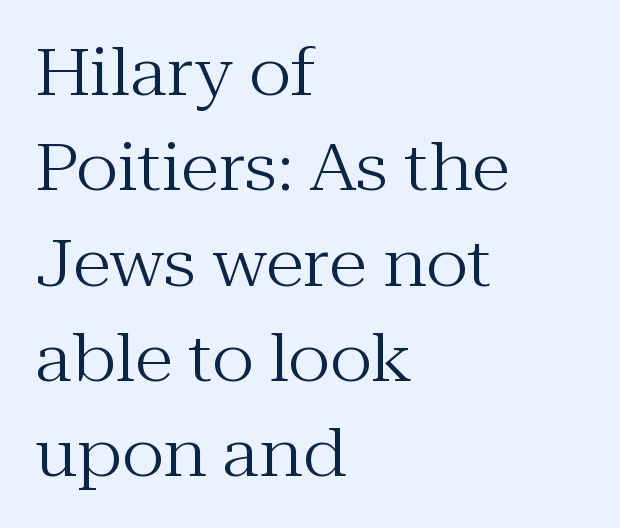
The image shows 64 px regular-weight serif type, upright; set left-aligned, normal line spacing (1.49x), normal letter spacing, not underlined; medium stroke contrast and a medium x-height.
